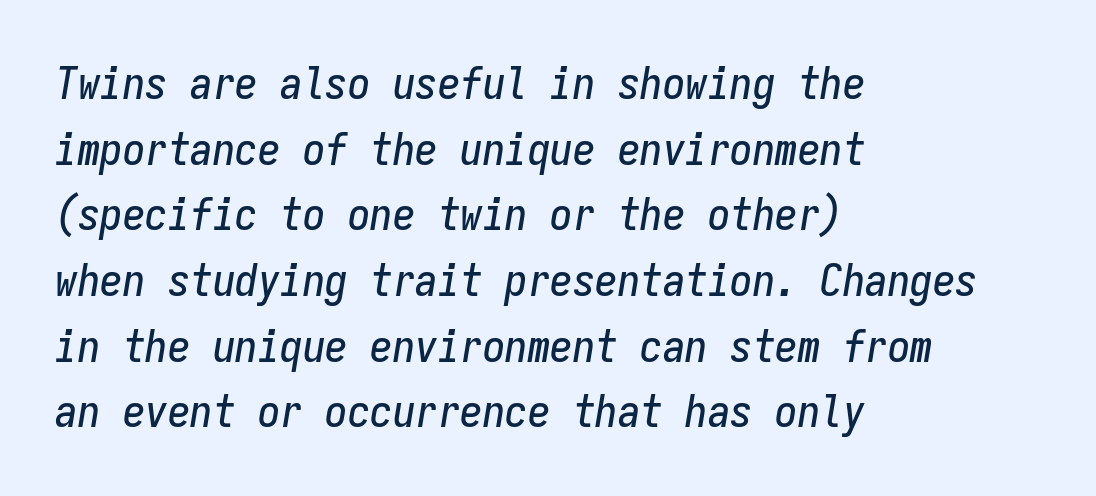
The image shows 45 px condensed type, italic (leaning right), monospaced; set left-aligned, normal line spacing (1.46x), normal letter spacing, not underlined; low stroke contrast and a medium x-height.
